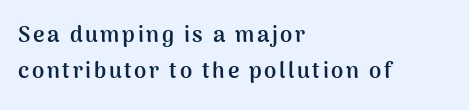
{"italic": "no", "bold": "yes", "underline": "no", "align": "left", "line_spacing": "normal", "line_spacing_ratio": 1.65, "glyph_px": 22}
